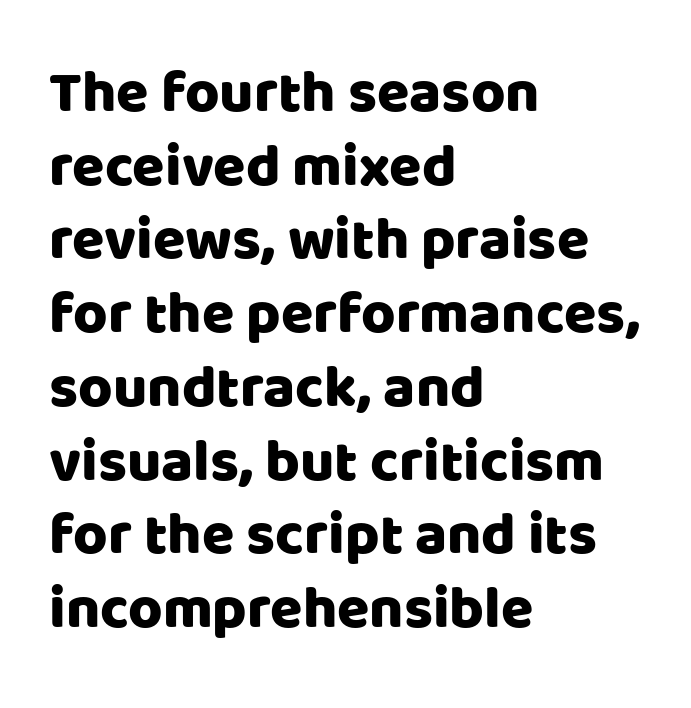
The image shows 59 px sans-serif type, upright; set left-aligned, normal line spacing (1.25x), normal letter spacing, not underlined; low stroke contrast and a large x-height.
